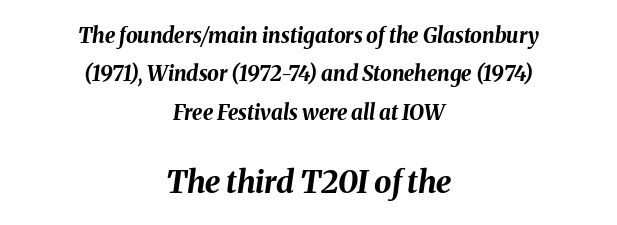
{"italic": "yes", "lean": "right", "slant_degrees": 8, "bold": "yes", "weight": "bold", "width": "normal", "stroke_contrast": "medium", "x_height": "medium", "monospaced": "no", "underline": "no", "align": "center", "line_spacing_ratio": 1.83, "letter_spacing": "normal", "letter_spacing_em": 0.0, "larger_block": "second", "size_ratio": 1.48, "glyph_px": 31}
